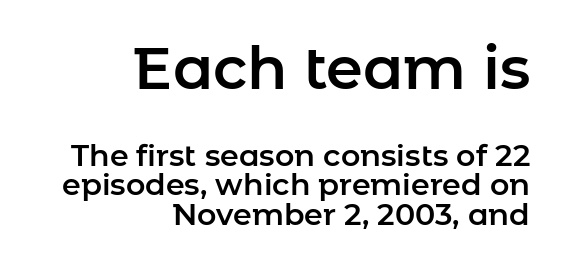
Q: Is the text italic (slanted)? A: No, it is upright.
Q: Is the typeface a serif or a sans-serif typeface? A: Sans-serif.
Q: Is the text underlined? A: No.
Q: How is the paragraph aligned? A: Right-aligned.
Q: Is the spacing between letters normal or unusually wide? A: Normal.
Q: Is the spacing between lines tight, normal or loose? A: Tight.
Q: Which block of text is set in a larger size, the first (top) or the second (bottom)? A: The first (top) one.
Q: Width (condensed, normal, or wide)? A: Normal.
Q: Stroke contrast? A: Low.
Q: x-height? A: Medium.
Q: Monospaced? A: No.
